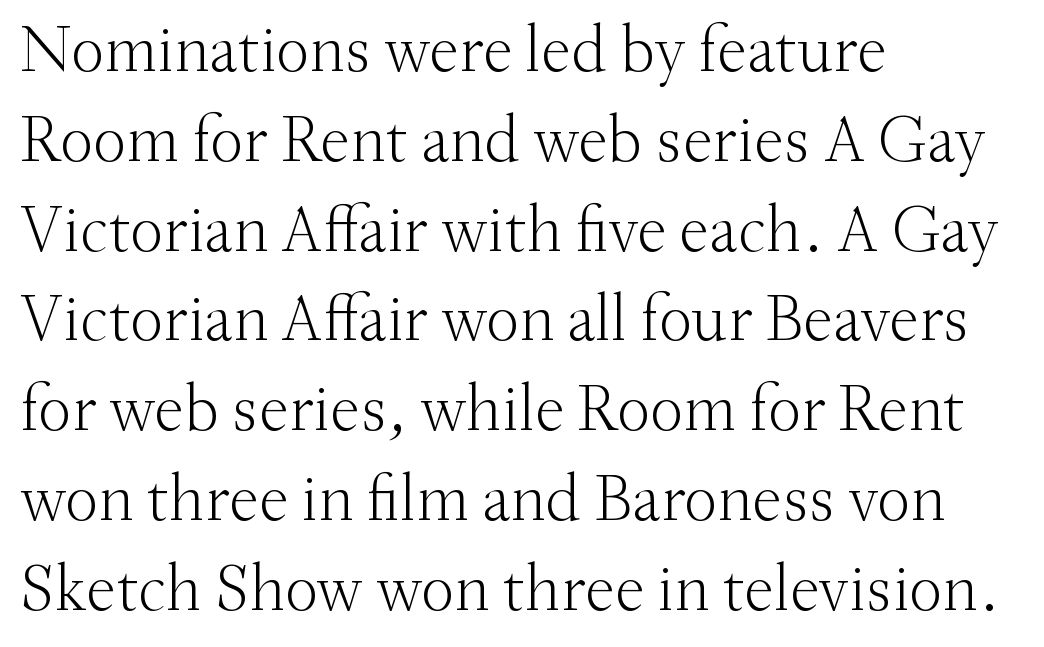
The image shows 67 px light serif type, upright; set left-aligned, normal line spacing (1.34x), normal letter spacing, not underlined; medium stroke contrast and a small x-height.
